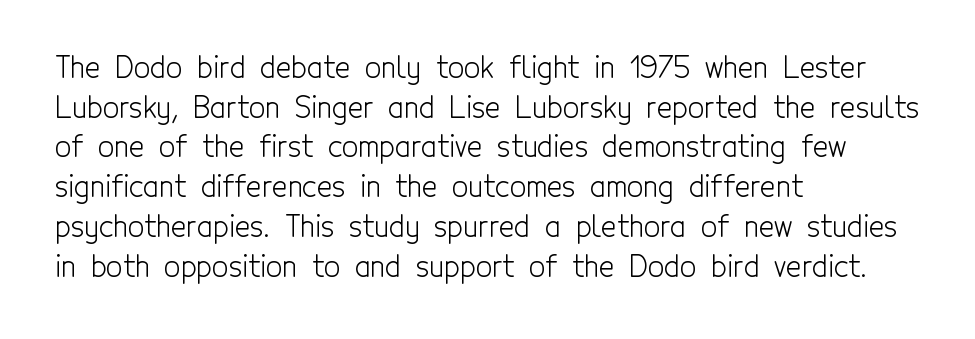
{"serif": "no", "italic": "no", "bold": "no", "weight": "light", "width": "condensed", "x_height": "medium", "monospaced": "no", "underline": "no", "align": "left", "line_spacing": "normal", "line_spacing_ratio": 1.37, "letter_spacing": "normal", "letter_spacing_em": 0.0, "glyph_px": 29}
